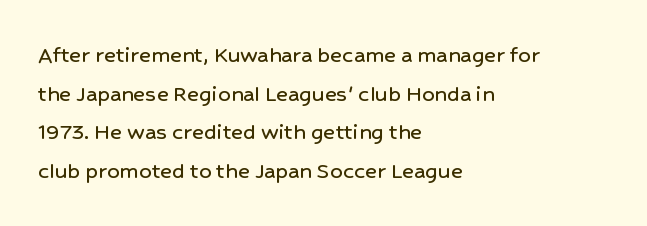
Inter-character spacing is left at the font's built-in metrics. Quick note: underline off. Horizontal alignment here is leftward, the default for most running prose. Posture: vertical. Line spacing here is normal.
